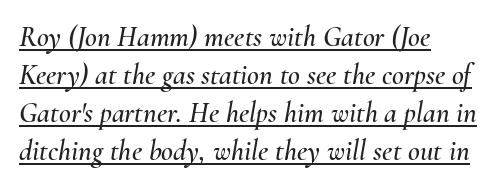
Q: Is the text italic (slanted)? A: Yes, it leans right by about 10 degrees.
Q: Is the text underlined? A: Yes.
Q: How is the paragraph aligned? A: Left-aligned.
Q: Is the spacing between letters normal or unusually wide? A: Normal.
Q: Is the spacing between lines tight, normal or loose? A: Normal.
Q: Width (condensed, normal, or wide)? A: Normal.
Q: Stroke contrast? A: Medium.
Q: x-height? A: Small.
Q: Monospaced? A: No.
